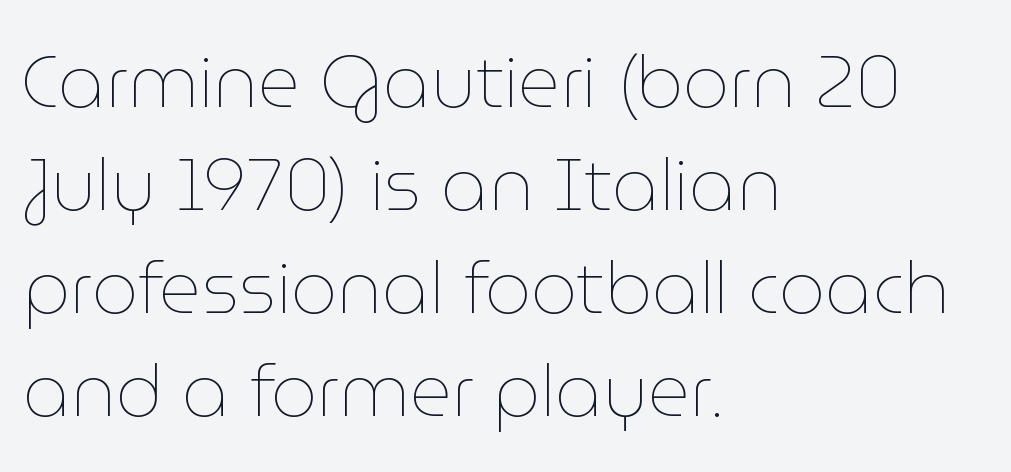
{"italic": "no", "bold": "no", "weight": "thin", "width": "normal", "stroke_contrast": "low", "x_height": "medium", "monospaced": "no", "underline": "no", "align": "left", "line_spacing": "normal", "line_spacing_ratio": 1.41, "letter_spacing": "normal", "letter_spacing_em": 0.0, "glyph_px": 73}
